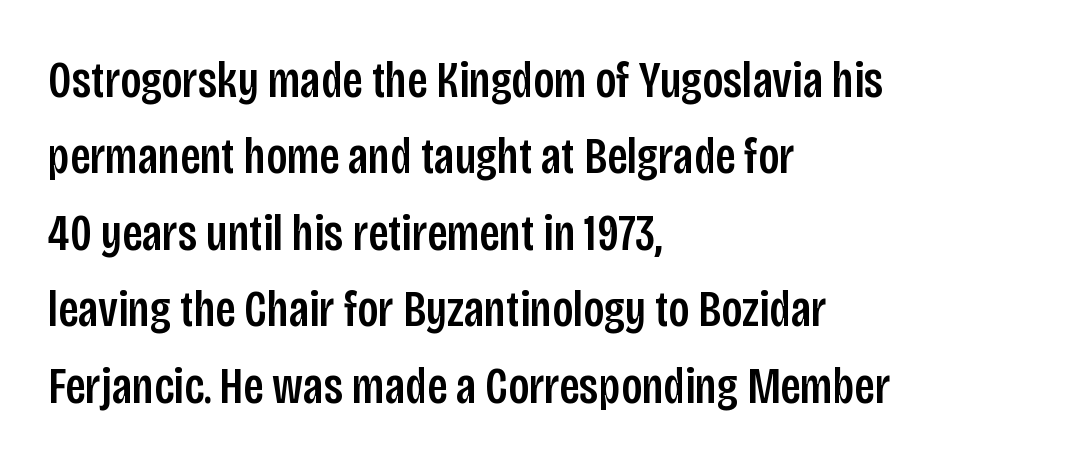
Q: Is the text italic (slanted)? A: No, it is upright.
Q: Is the typeface a serif or a sans-serif typeface? A: Sans-serif.
Q: Is the text underlined? A: No.
Q: How is the paragraph aligned? A: Left-aligned.
Q: Is the spacing between letters normal or unusually wide? A: Normal.
Q: Is the spacing between lines tight, normal or loose? A: Normal.
Q: Width (condensed, normal, or wide)? A: Condensed.
Q: Stroke contrast? A: Low.
Q: x-height? A: Large.
Q: Monospaced? A: No.
